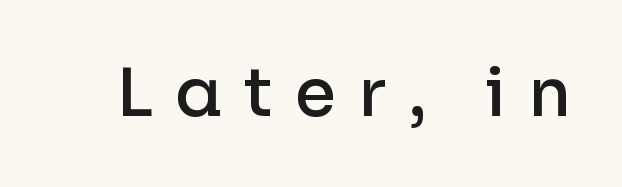
The image shows 67 px semibold sans-serif type, upright; set unusually wide letter spacing (+0.33 em), not underlined; low stroke contrast and a medium x-height.
